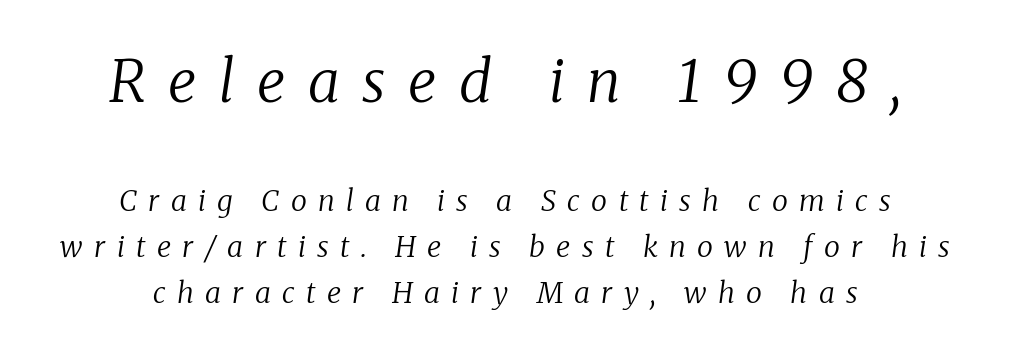
The image shows 58 px regular-weight serif type, italic (leaning right); set centered, normal line spacing (1.58x), unusually wide letter spacing (+0.39 em), not underlined; the first (top) block is 2.0x larger; low stroke contrast and a medium x-height.
